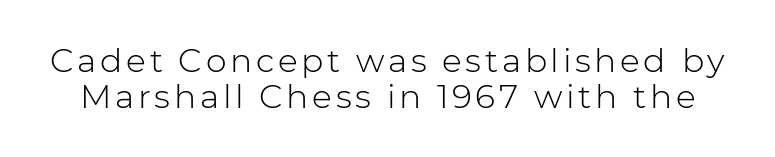
The image shows 33 px light sans-serif type, upright; set tight line spacing (1.08x), not underlined; low stroke contrast and a medium x-height.
